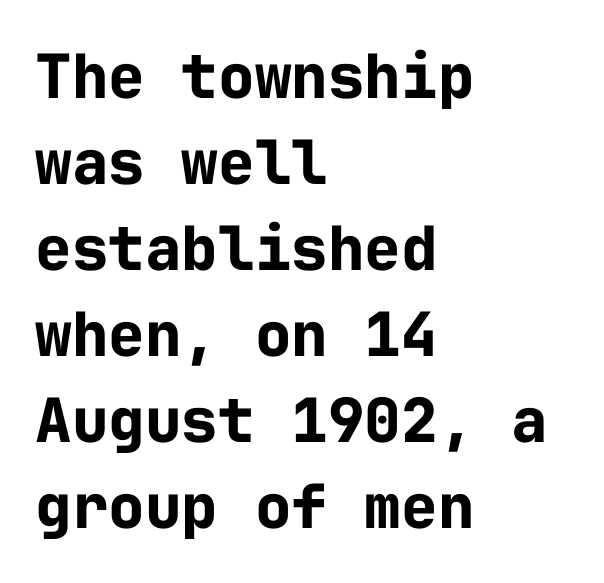
The image shows 61 px bold sans-serif type, upright, monospaced; set left-aligned, normal line spacing (1.41x), normal letter spacing, not underlined; low stroke contrast and a medium x-height.
